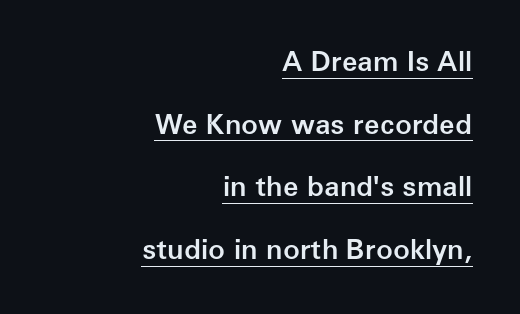
The image shows 28 px semibold sans-serif type, upright; set right-aligned, loose line spacing (2.24x), normal letter spacing, underlined; low stroke contrast and a medium x-height.
